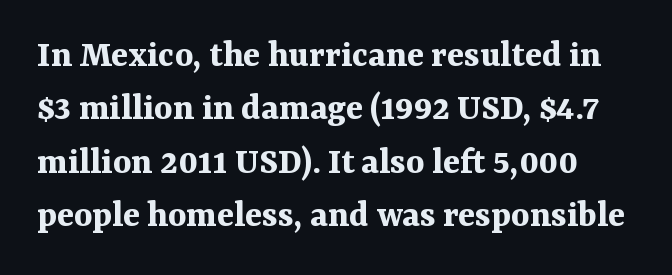
{"serif": "yes", "italic": "no", "bold": "yes", "weight": "bold", "width": "normal", "stroke_contrast": "medium", "x_height": "medium", "monospaced": "no", "underline": "no", "line_spacing": "normal", "line_spacing_ratio": 1.37, "letter_spacing": "normal", "letter_spacing_em": 0.0, "glyph_px": 39}
